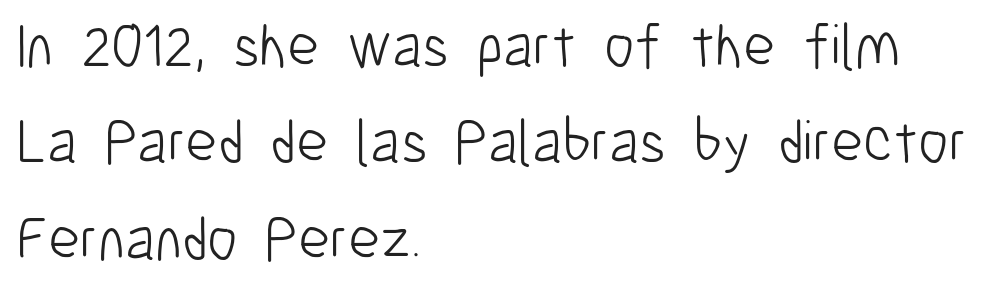
{"serif": "no", "italic": "no", "bold": "no", "weight": "light", "width": "condensed", "stroke_contrast": "low", "x_height": "medium", "monospaced": "no", "underline": "no", "align": "left", "line_spacing": "normal", "line_spacing_ratio": 1.58, "letter_spacing": "normal", "letter_spacing_em": 0.0, "glyph_px": 61}
